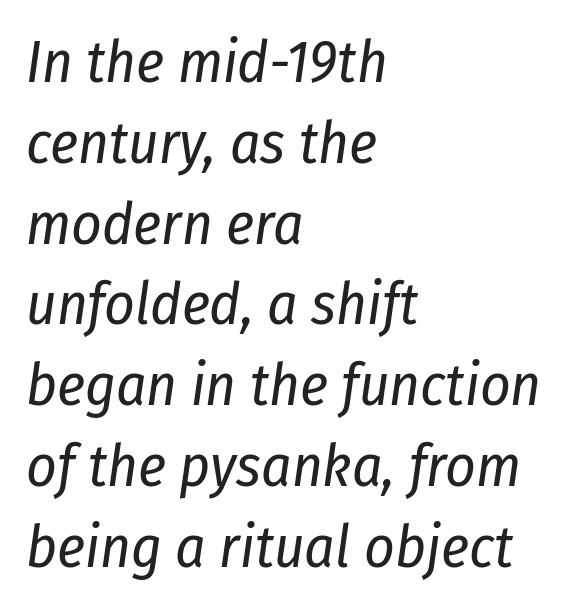
Q: Is the text bold? A: No.
Q: Is the text italic (slanted)? A: Yes, it leans right by about 8 degrees.
Q: Is the text underlined? A: No.
Q: How is the paragraph aligned? A: Left-aligned.
Q: Is the spacing between letters normal or unusually wide? A: Normal.
Q: Is the spacing between lines tight, normal or loose? A: Normal.
Q: Width (condensed, normal, or wide)? A: Condensed.
Q: Stroke contrast? A: Low.
Q: x-height? A: Medium.
Q: Monospaced? A: No.
